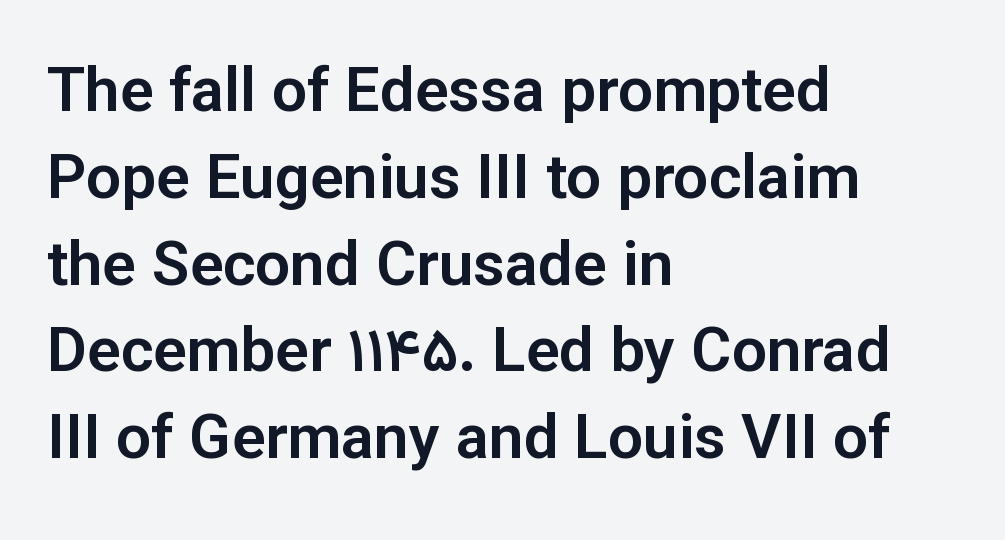
The leading is moderate, giving the passage an even texture. The letters advance in unequal steps, a hallmark of proportional type. Which margin do the lines hug? The left one — the right edge is uneven. Stroke terminals: plain, sans-serif. Descenders are the only things crossing below the line.
